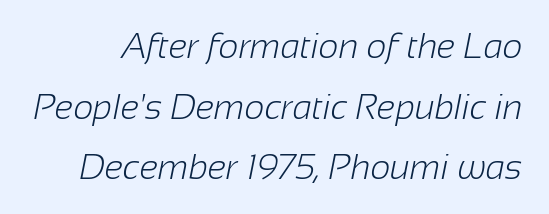
The image shows 35 px light sans-serif type; set line spacing 1.73x, normal letter spacing, not underlined; low stroke contrast and a medium x-height.
